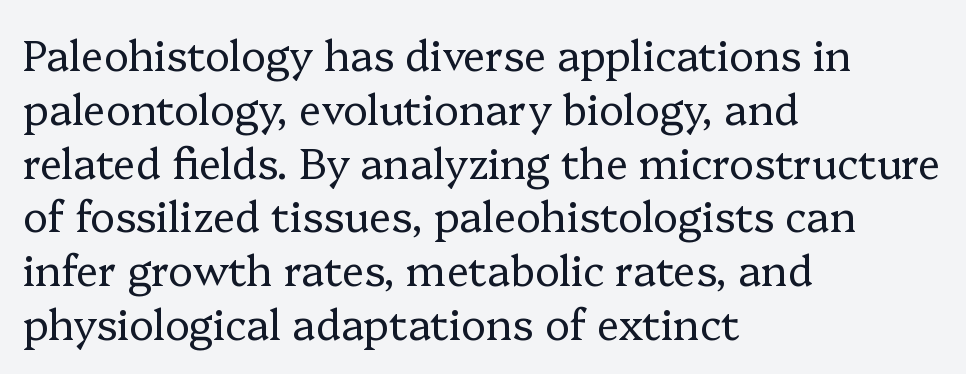
{"serif": "yes", "italic": "no", "bold": "no", "weight": "regular", "width": "normal", "stroke_contrast": "low", "x_height": "medium", "monospaced": "no", "underline": "no", "align": "left", "line_spacing": "normal", "line_spacing_ratio": 1.28, "letter_spacing": "normal", "letter_spacing_em": 0.0, "glyph_px": 42}
